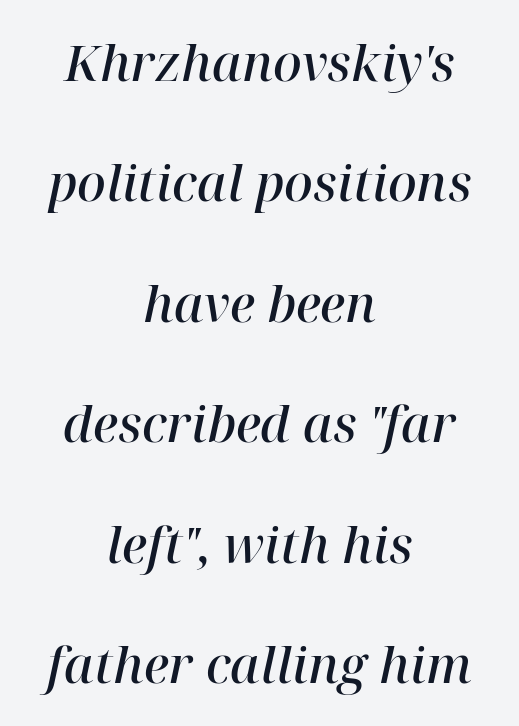
The strokes are fattened partway — semibold, not bold. Proportional: the letters do not fall into vertical columns. I'd call this a serif setting — the letters wear small feet. Anything drawn beneath the words? Only blank space. Is the block centered? Yes — each line is placed symmetrically about the middle. In terms of posture, this sample is oblique.
